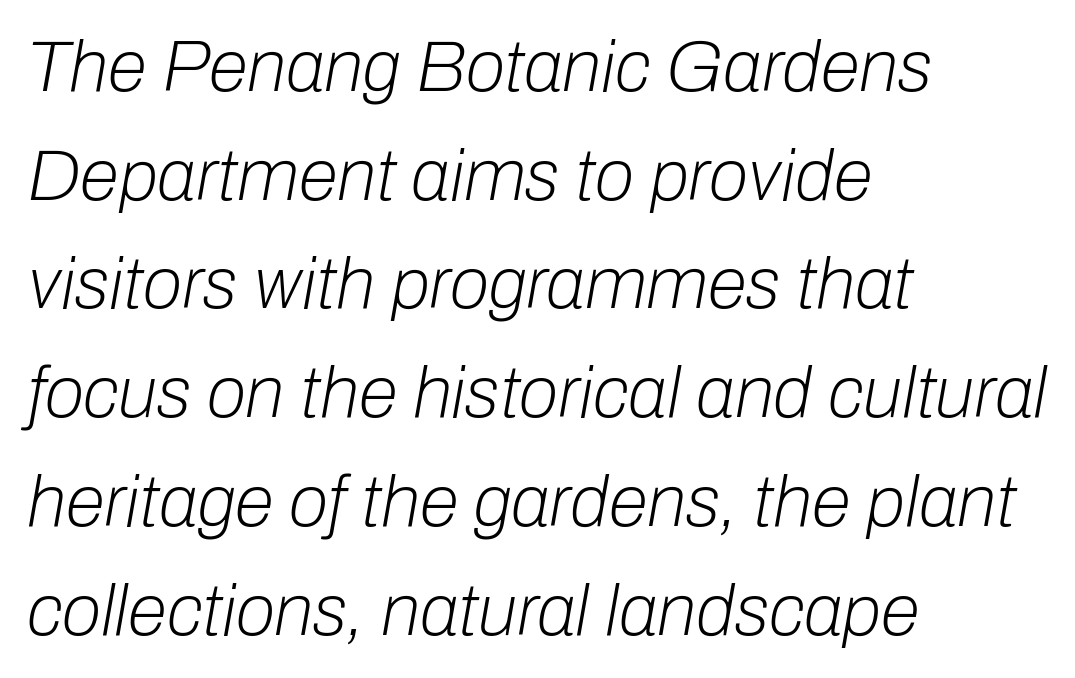
{"italic": "yes", "lean": "right", "slant_degrees": 10, "bold": "no", "weight": "light", "width": "normal", "stroke_contrast": "low", "x_height": "medium", "monospaced": "no", "underline": "no", "align": "left", "line_spacing": "normal", "line_spacing_ratio": 1.51, "letter_spacing": "normal", "letter_spacing_em": 0.0, "glyph_px": 72}
